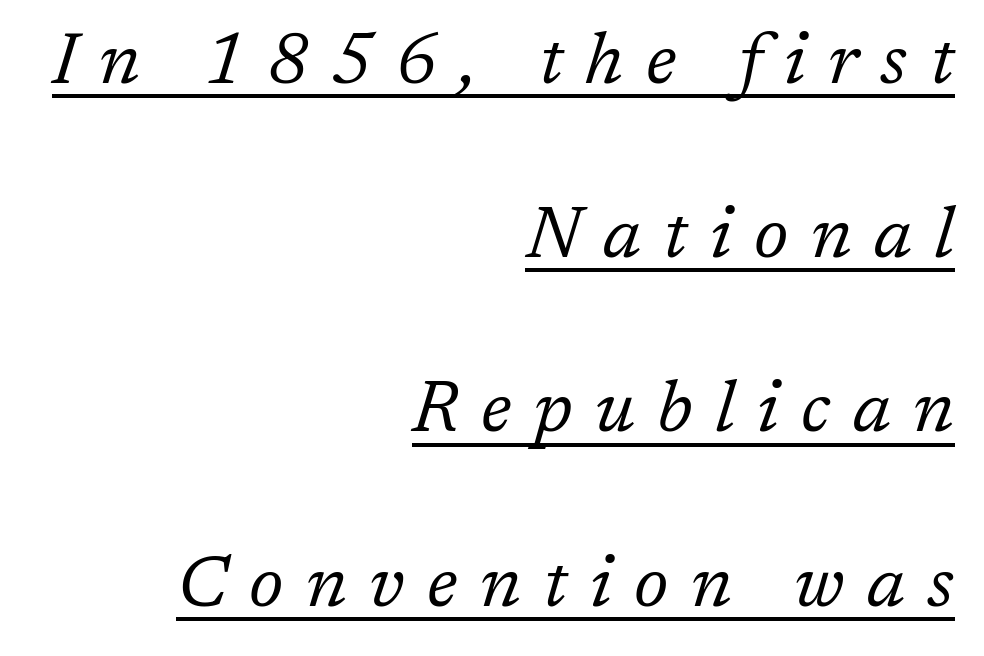
Successive baselines arrive slowly, with a big drop between each. Underline: present. Rendered with sloped, italic letterforms. The line texture is sparse and dotted thanks to wide tracking. In CSS terms this would be text-align: right. Is the type heavy? It reads as light-to-regular instead.
